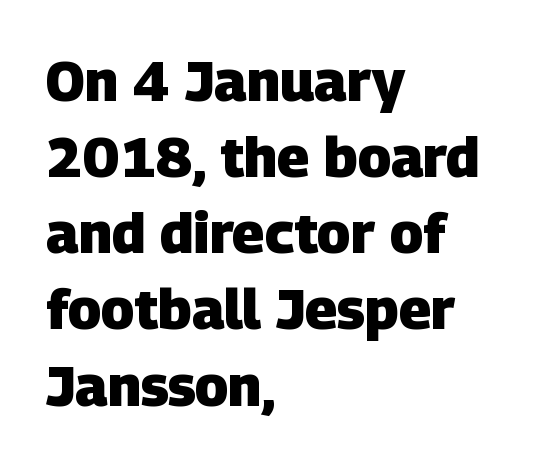
Q: Is the text bold? A: Yes.
Q: Is the typeface a serif or a sans-serif typeface? A: Sans-serif.
Q: Is the text underlined? A: No.
Q: How is the paragraph aligned? A: Left-aligned.
Q: Is the spacing between letters normal or unusually wide? A: Normal.
Q: Is the spacing between lines tight, normal or loose? A: Normal.
Q: Width (condensed, normal, or wide)? A: Normal.
Q: Stroke contrast? A: Low.
Q: x-height? A: Large.
Q: Monospaced? A: No.
